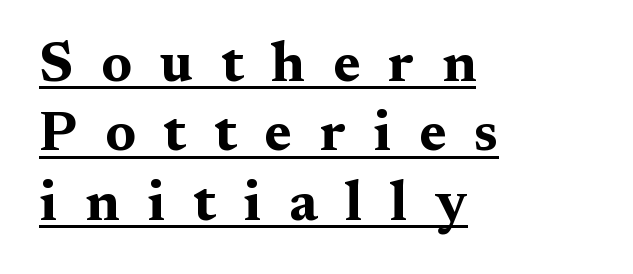
Q: Is the text bold? A: Yes.
Q: Is the text italic (slanted)? A: No, it is upright.
Q: Is the typeface a serif or a sans-serif typeface? A: Serif.
Q: Is the text underlined? A: Yes.
Q: How is the paragraph aligned? A: Left-aligned.
Q: Is the spacing between letters normal or unusually wide? A: Unusually wide.
Q: Width (condensed, normal, or wide)? A: Wide.
Q: Stroke contrast? A: Medium.
Q: x-height? A: Medium.
Q: Monospaced? A: No.
